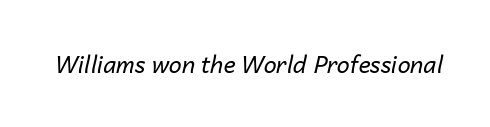
{"italic": "yes", "lean": "right", "slant_degrees": 14, "bold": "no", "underline": "no", "letter_spacing": "normal", "letter_spacing_em": 0.0, "glyph_px": 23}
